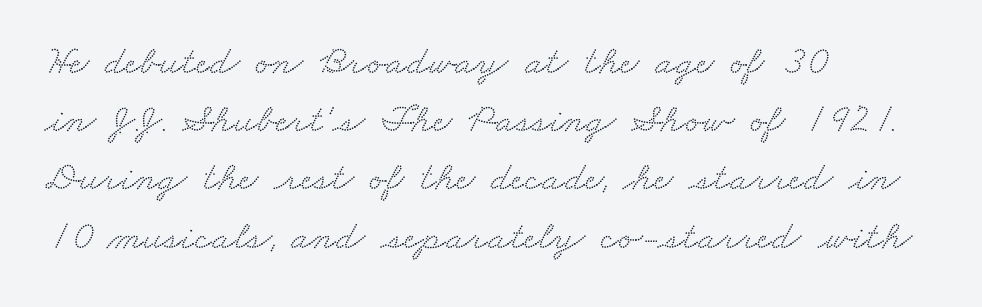
The image shows 41 px wide serif type; set left-aligned, normal line spacing (1.42x), normal letter spacing, not underlined; medium stroke contrast and a small x-height.
